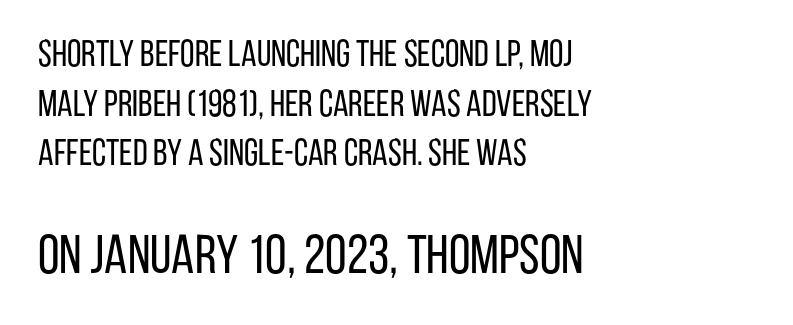
Successive baselines arrive at the customary interval. Serif or sans? Sans — the stroke terminals are bare. Bare-footed words on every line. This sample has the flowing, uneven cadence of proportional lettering. The strokes carry an ordinary text weight at most. The composition opens small and finishes big.
